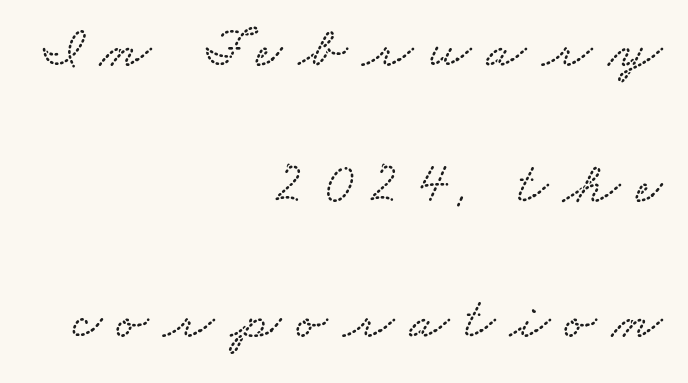
{"width": "wide", "stroke_contrast": "low", "x_height": "small", "monospaced": "no", "underline": "no", "align": "right", "line_spacing": "loose", "line_spacing_ratio": 2.34, "letter_spacing": "wide", "letter_spacing_em": 0.27, "glyph_px": 58}
